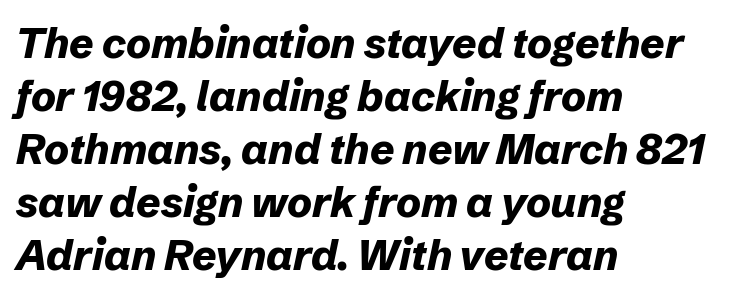
The image shows 42 px bold type, italic (leaning right); set left-aligned, normal line spacing (1.26x), normal letter spacing, not underlined; low stroke contrast and a medium x-height.
